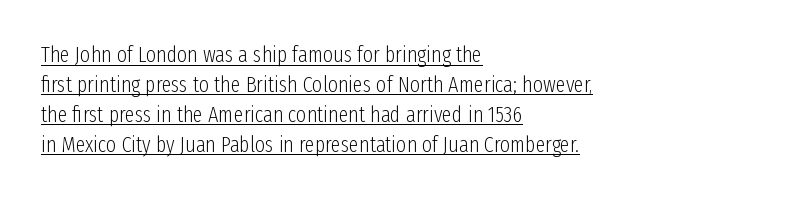
The image shows 22 px text type, upright; set left-aligned, normal line spacing (1.36x), normal letter spacing, underlined.
